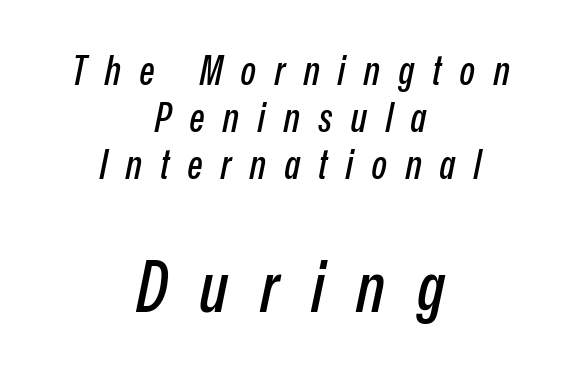
Bare-footed words on every line. The rendering inserts visible extra space after every character. The lines in this sample share a center point and differ in where they start and stop. Does the bottom block carry the larger type? Yes, it does.
